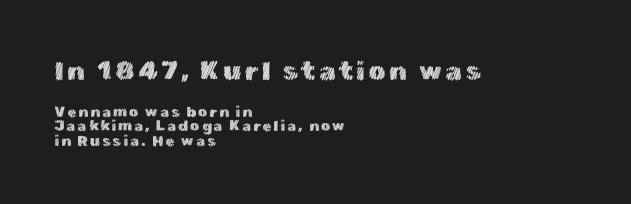
The letters in the upper block stand taller than those in the block below. Interline gaps are noticeably narrow in this sample. These lines were composed using upright roman letters. The rendering anchors every line to the left-hand side. Words float on clear page, feet unadorned.
